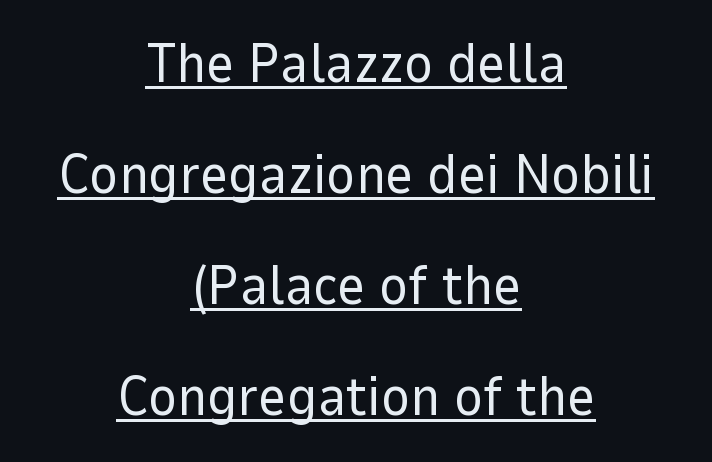
Q: Is the text bold? A: No.
Q: Is the text italic (slanted)? A: No, it is upright.
Q: Is the typeface a serif or a sans-serif typeface? A: Sans-serif.
Q: Is the text underlined? A: Yes.
Q: How is the paragraph aligned? A: Centered.
Q: Is the spacing between letters normal or unusually wide? A: Normal.
Q: Is the spacing between lines tight, normal or loose? A: Loose.
Q: Width (condensed, normal, or wide)? A: Normal.
Q: Stroke contrast? A: Low.
Q: x-height? A: Medium.
Q: Monospaced? A: No.
